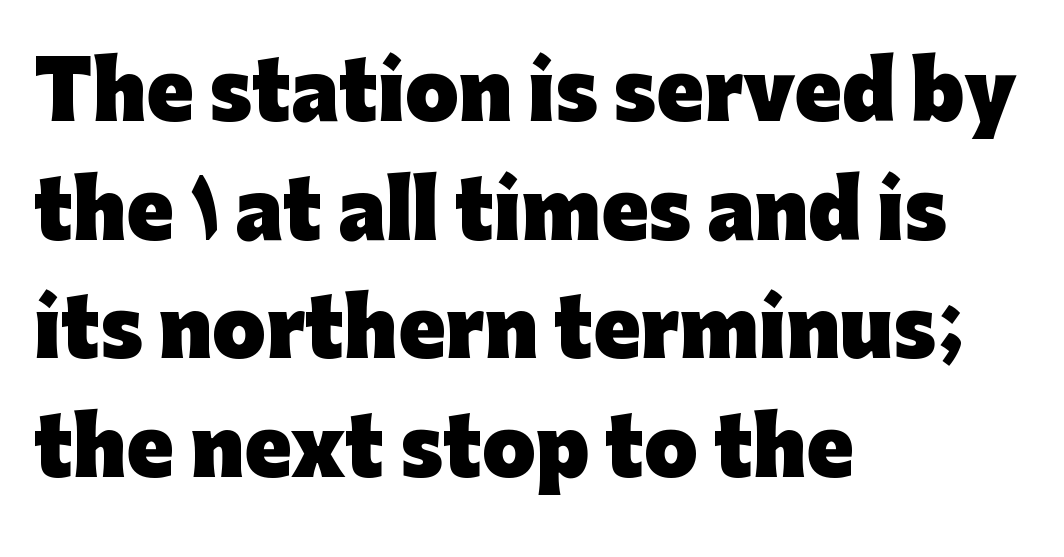
Q: Is the text bold? A: Yes.
Q: Is the text italic (slanted)? A: No, it is upright.
Q: Is the typeface a serif or a sans-serif typeface? A: Sans-serif.
Q: Is the text underlined? A: No.
Q: How is the paragraph aligned? A: Left-aligned.
Q: Is the spacing between letters normal or unusually wide? A: Normal.
Q: Is the spacing between lines tight, normal or loose? A: Normal.
Q: Width (condensed, normal, or wide)? A: Normal.
Q: Stroke contrast? A: Low.
Q: x-height? A: Medium.
Q: Monospaced? A: No.
